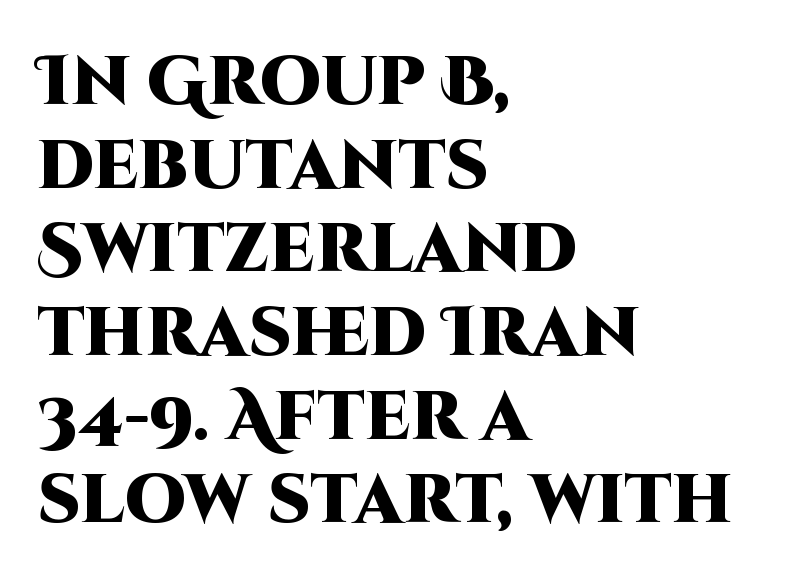
Is this a fixed-width face? No — the glyphs have proportional, varying widths. Glance below the letters and you will spot only blank space. Typesetter's note: full bold, strokes at maximum text heaviness. Does extra space separate the letters? No, they use regular spacing.
